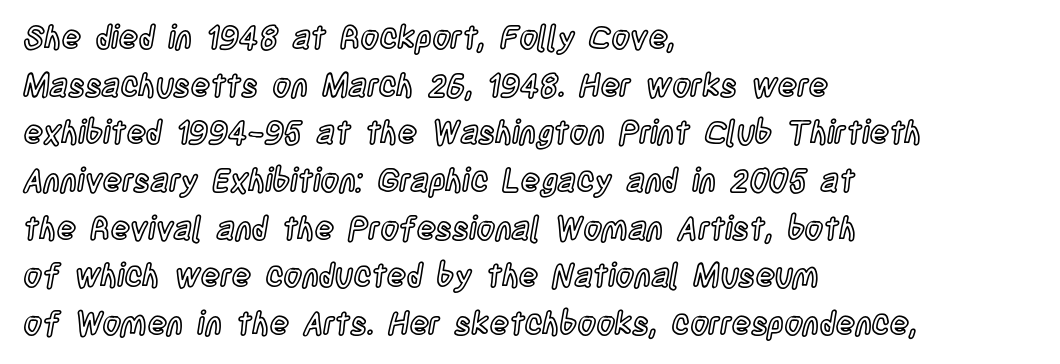
The image shows 32 px condensed type; set left-aligned, normal line spacing (1.49x), normal letter spacing, not underlined; a large x-height.
